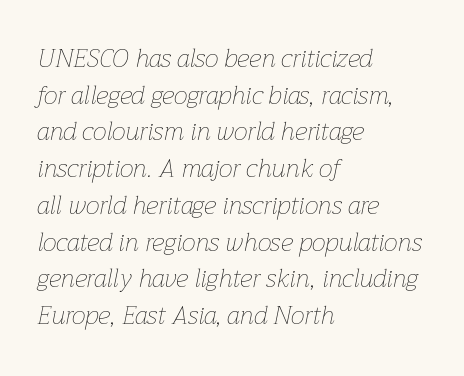
Words appear dense and cohesive because spacing is normal. The ragged edge is on the right, which tells us the setting is flush left. If you drew a line through each stem, it would be angled. A light-to-regular cut is what we see here.
